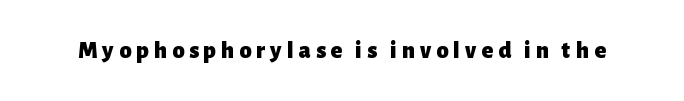
{"italic": "no", "bold": "yes", "underline": "no", "letter_spacing": "wide", "letter_spacing_em": 0.21, "glyph_px": 24}
